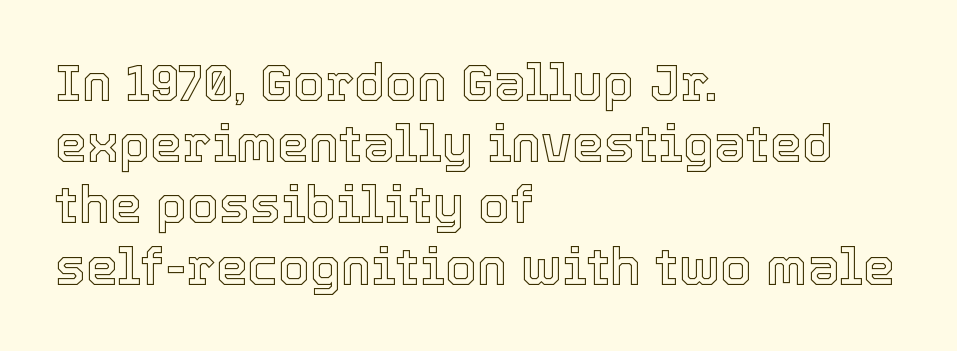
Q: Is the text italic (slanted)? A: No, it is upright.
Q: Is the text underlined? A: No.
Q: How is the paragraph aligned? A: Left-aligned.
Q: Is the spacing between letters normal or unusually wide? A: Normal.
Q: Width (condensed, normal, or wide)? A: Normal.
Q: x-height? A: Medium.
Q: Monospaced? A: No.
